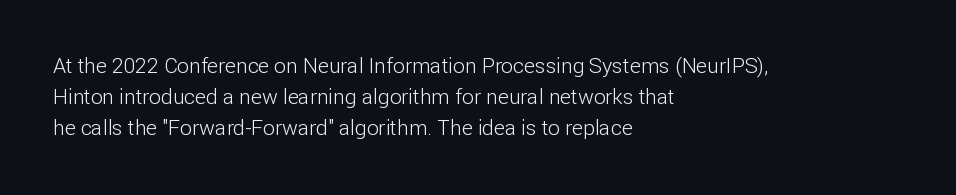
Q: Is the text bold? A: No.
Q: Is the text italic (slanted)? A: No, it is upright.
Q: Is the text underlined? A: No.
Q: How is the paragraph aligned? A: Left-aligned.
Q: Is the spacing between letters normal or unusually wide? A: Normal.
Q: Is the spacing between lines tight, normal or loose? A: Normal.
